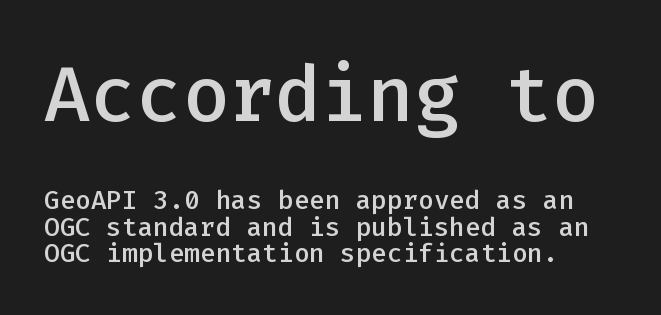
Q: Is the text bold? A: Semi-bold.
Q: Is the text italic (slanted)? A: No, it is upright.
Q: Is the typeface a serif or a sans-serif typeface? A: Sans-serif.
Q: Is the text underlined? A: No.
Q: How is the paragraph aligned? A: Left-aligned.
Q: Is the spacing between letters normal or unusually wide? A: Normal.
Q: Is the spacing between lines tight, normal or loose? A: Tight.
Q: Which block of text is set in a larger size, the first (top) or the second (bottom)? A: The first (top) one.
Q: Width (condensed, normal, or wide)? A: Normal.
Q: Stroke contrast? A: Low.
Q: x-height? A: Medium.
Q: Monospaced? A: Yes.
